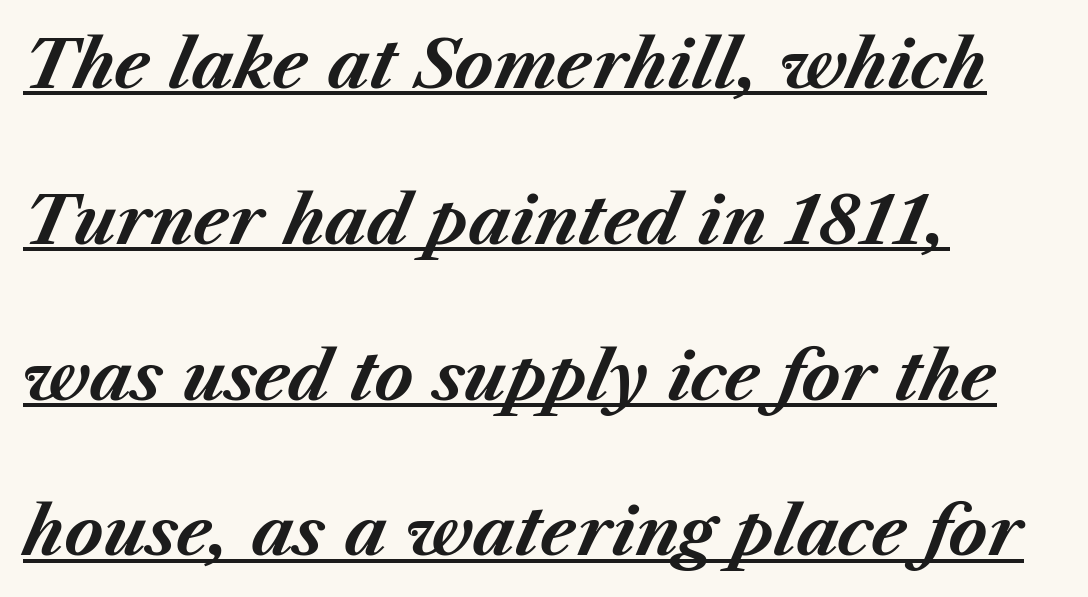
{"italic": "yes", "lean": "right", "slant_degrees": 23, "bold": "yes", "weight": "bold", "width": "normal", "stroke_contrast": "medium", "x_height": "medium", "monospaced": "no", "underline": "yes", "align": "left", "line_spacing": "loose", "line_spacing_ratio": 2.36, "letter_spacing": "normal", "letter_spacing_em": 0.0, "glyph_px": 66}
